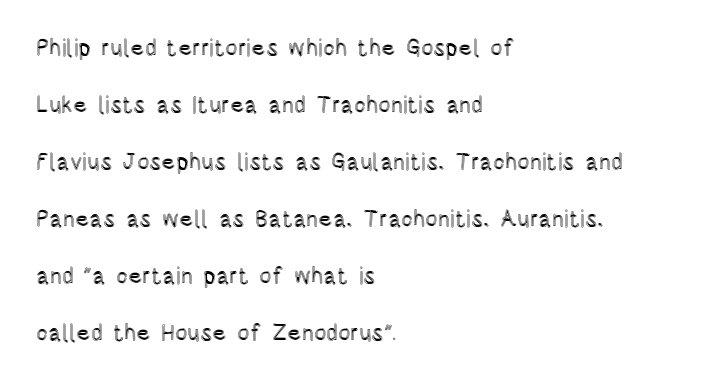
{"italic": "no", "underline": "no", "align": "left", "line_spacing": "loose", "line_spacing_ratio": 2.48, "letter_spacing": "normal", "letter_spacing_em": 0.0, "glyph_px": 23}
